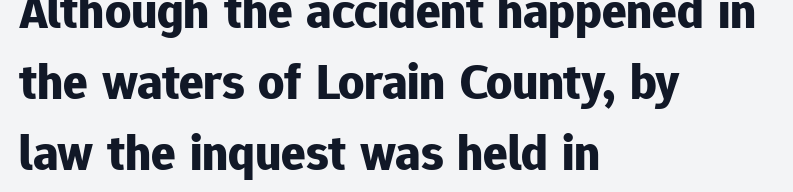
Italic: no, the glyphs are upright roman. Quick note: underline off. This rendering uses left alignment, leaving the right contour irregular. The line-height multiplier appears to be the usual default. The designer went with a sans here, leaving each stem footless.
